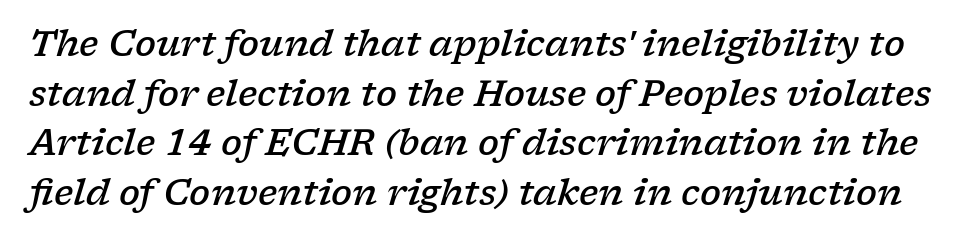
Students, observe: this is what conventionally led text looks like. Slanted lettering throughout. Firm but not heavy-handed strokes: this text is semibold. A typesetter would call this proportional, since set widths differ per character. Check the space under the baseline: it is left empty.
